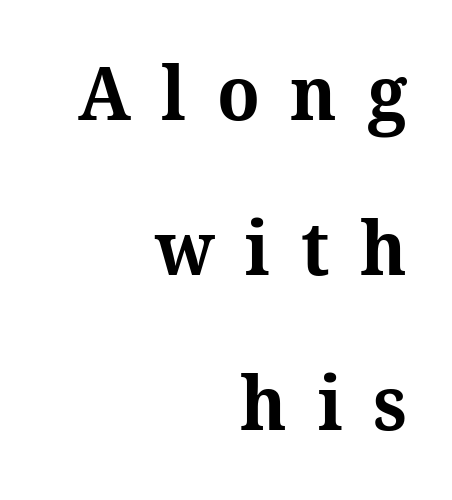
The image shows 75 px bold serif type, upright; set right-aligned, loose line spacing (2.07x), unusually wide letter spacing (+0.41 em), not underlined; medium stroke contrast and a medium x-height.
